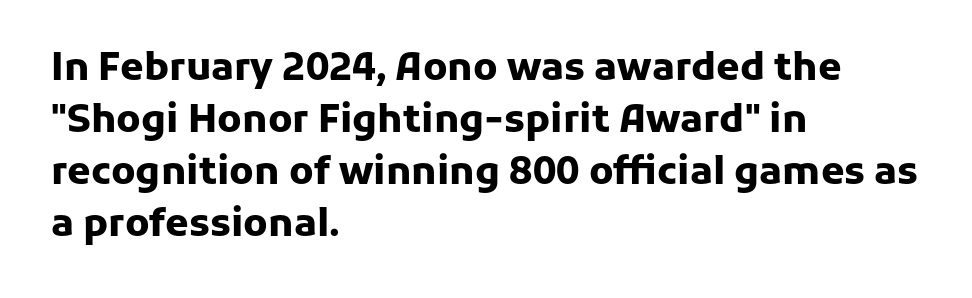
The image shows 38 px heavy sans-serif type, upright; set left-aligned, normal line spacing (1.37x), normal letter spacing, not underlined; low stroke contrast and a medium x-height.
